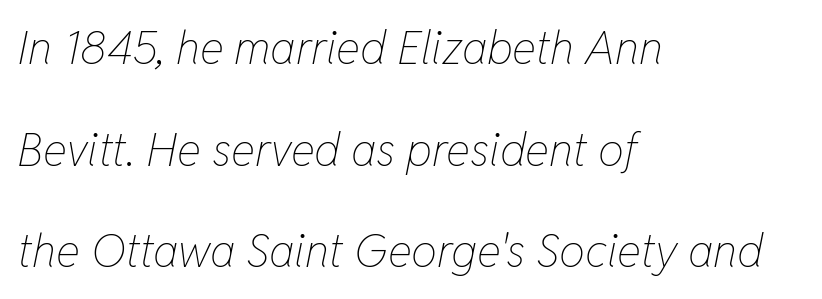
The image shows 46 px thin, condensed type, italic (leaning right); set left-aligned, loose line spacing (2.21x), normal letter spacing, not underlined; low stroke contrast and a medium x-height.
